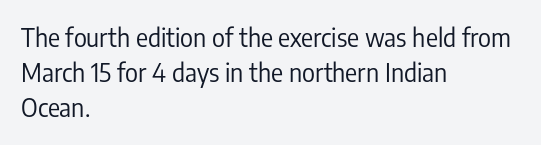
Q: Is the text bold? A: No.
Q: Is the text italic (slanted)? A: No, it is upright.
Q: Is the text underlined? A: No.
Q: How is the paragraph aligned? A: Left-aligned.
Q: Is the spacing between letters normal or unusually wide? A: Normal.
Q: Is the spacing between lines tight, normal or loose? A: Normal.
